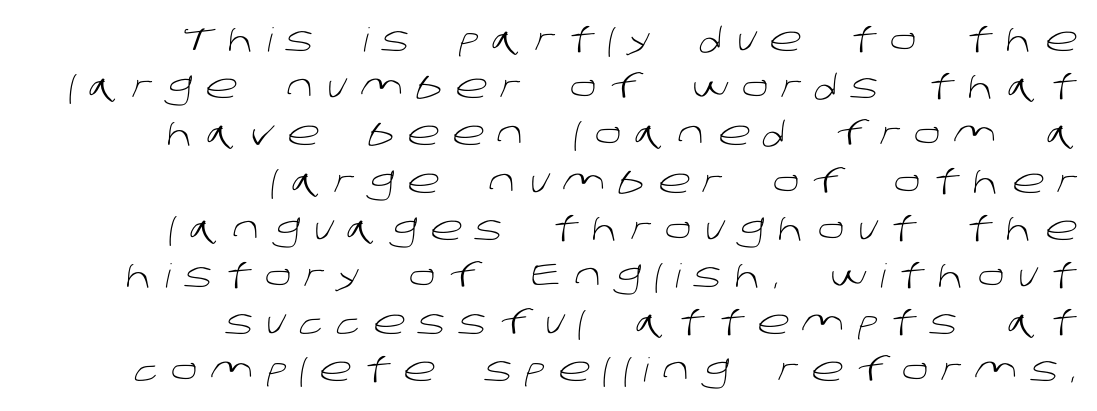
The image shows 33 px light sans-serif type; set right-aligned, normal line spacing (1.43x), unusually wide letter spacing (+0.41 em), not underlined; low stroke contrast and a large x-height.
